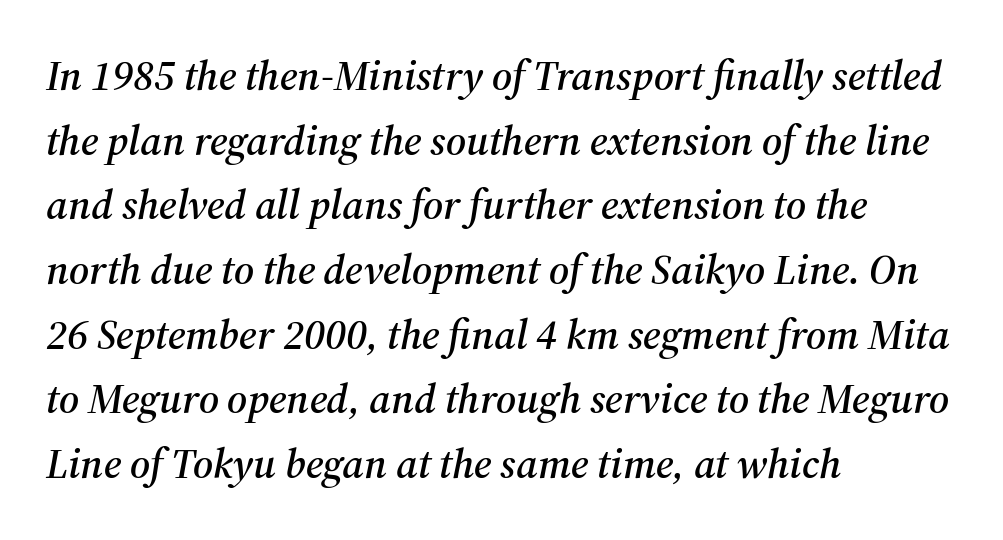
Q: Is the text italic (slanted)? A: Yes, it leans right by about 12 degrees.
Q: Is the typeface a serif or a sans-serif typeface? A: Serif.
Q: Is the text underlined? A: No.
Q: How is the paragraph aligned? A: Left-aligned.
Q: Is the spacing between letters normal or unusually wide? A: Normal.
Q: Is the spacing between lines tight, normal or loose? A: Normal.
Q: Width (condensed, normal, or wide)? A: Normal.
Q: Stroke contrast? A: Medium.
Q: x-height? A: Medium.
Q: Monospaced? A: No.
